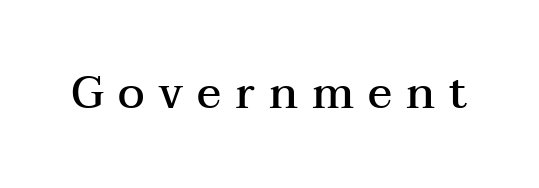
{"serif": "yes", "italic": "no", "bold": "semi", "weight": "semibold", "width": "wide", "stroke_contrast": "medium", "x_height": "medium", "monospaced": "no", "underline": "no", "letter_spacing": "wide", "letter_spacing_em": 0.31, "glyph_px": 45}
